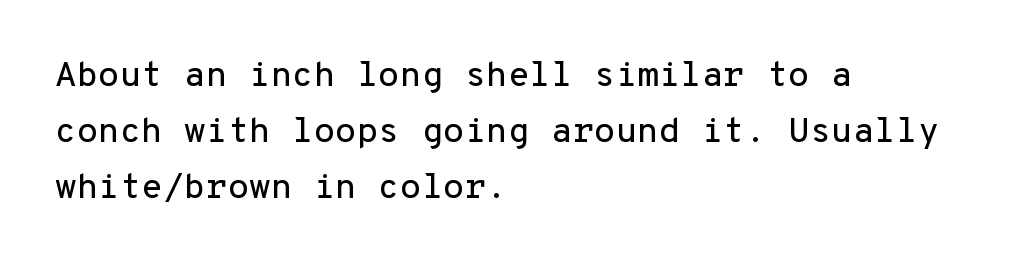
Q: Is the text italic (slanted)? A: No, it is upright.
Q: Is the typeface a serif or a sans-serif typeface? A: Sans-serif.
Q: Is the text underlined? A: No.
Q: How is the paragraph aligned? A: Left-aligned.
Q: Is the spacing between letters normal or unusually wide? A: Normal.
Q: Is the spacing between lines tight, normal or loose? A: Normal.
Q: Width (condensed, normal, or wide)? A: Normal.
Q: Stroke contrast? A: Low.
Q: x-height? A: Medium.
Q: Monospaced? A: Yes.
